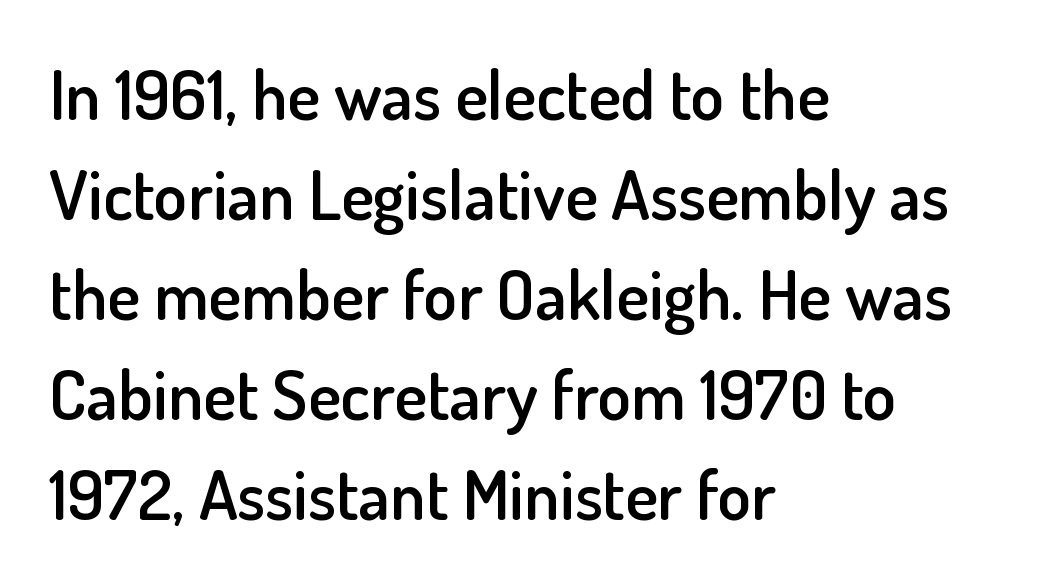
{"serif": "no", "italic": "no", "bold": "semi", "weight": "semibold", "width": "normal", "stroke_contrast": "low", "x_height": "small", "monospaced": "no", "underline": "no", "align": "left", "line_spacing": "normal", "line_spacing_ratio": 1.45, "letter_spacing": "normal", "letter_spacing_em": 0.0, "glyph_px": 69}
